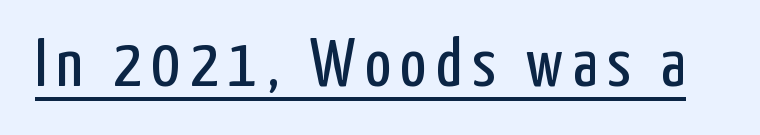
The strokes carry an ordinary text weight at most. Note the varied advance widths — an 'i' is clearly narrower than an 'm'. Ordinary non-slanted type is in use. Underline: present. The letters carry no serifs — their stems end cleanly without finishing strokes.
